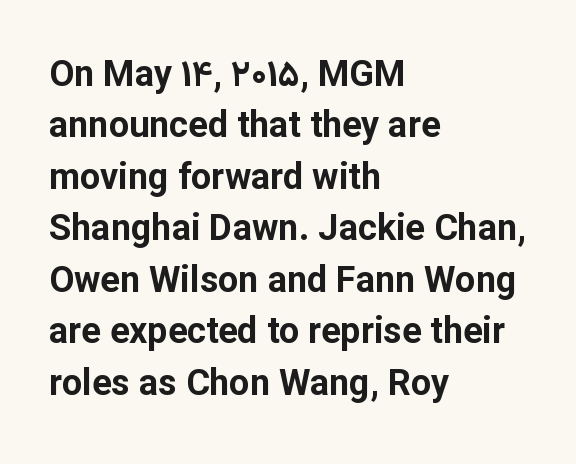
The image shows 36 px bold sans-serif type, upright; set left-aligned, normal line spacing (1.43x), normal letter spacing, not underlined; low stroke contrast and a medium x-height.
